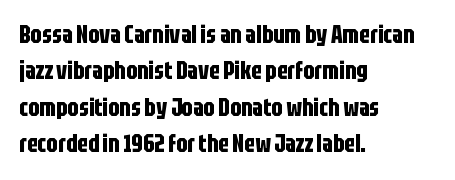
Q: Is the text bold? A: Yes.
Q: Is the text italic (slanted)? A: No, it is upright.
Q: Is the text underlined? A: No.
Q: How is the paragraph aligned? A: Left-aligned.
Q: Is the spacing between letters normal or unusually wide? A: Normal.
Q: Is the spacing between lines tight, normal or loose? A: Normal.
